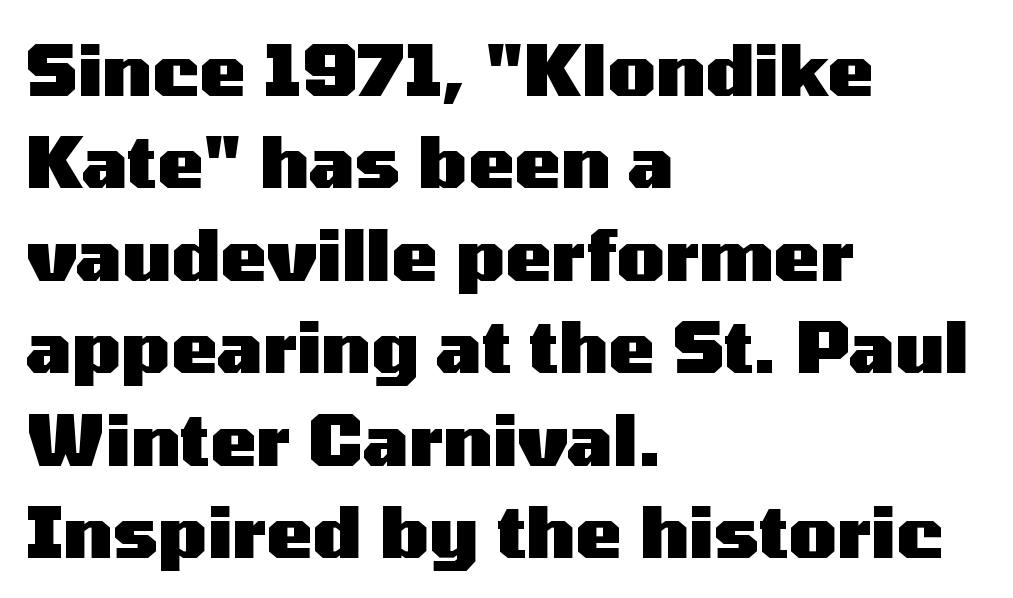
The image shows 70 px heavy, wide sans-serif type, upright; set left-aligned, normal line spacing (1.32x), normal letter spacing, not underlined; medium stroke contrast and a medium x-height.
